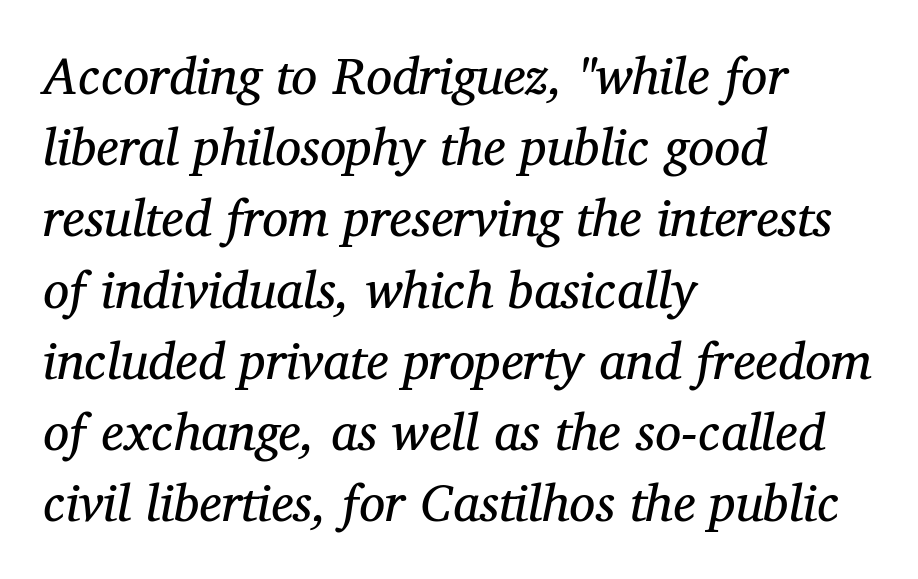
Observe the lean: these are italic letterforms. This sample uses plain, unmodified letter spacing. The space directly below the letters is spotless. Proportional: the letters do not fall into vertical columns.
